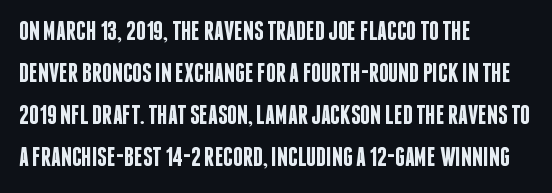
{"italic": "no", "bold": "semi", "underline": "no", "align": "left", "line_spacing": "normal", "line_spacing_ratio": 1.56, "letter_spacing": "normal", "letter_spacing_em": 0.0, "glyph_px": 27}
